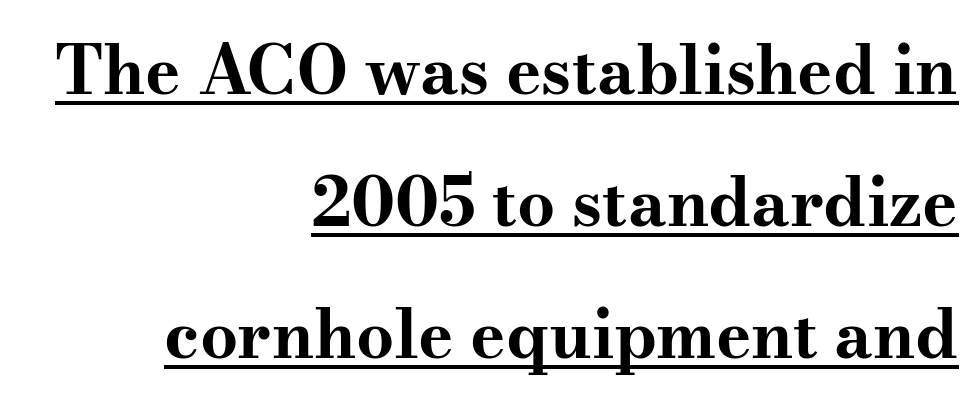
{"serif": "yes", "italic": "no", "bold": "yes", "weight": "bold", "width": "wide", "stroke_contrast": "medium", "x_height": "small", "monospaced": "no", "underline": "yes", "align": "right", "line_spacing": "loose", "line_spacing_ratio": 1.97, "letter_spacing": "normal", "letter_spacing_em": 0.0, "glyph_px": 67}
